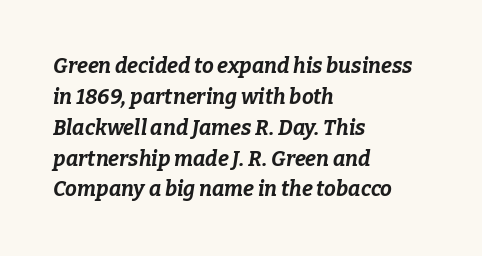
{"italic": "yes", "lean": "right", "slant_degrees": 9, "bold": "yes", "underline": "no", "align": "left", "line_spacing": "normal", "line_spacing_ratio": 1.47, "letter_spacing": "normal", "letter_spacing_em": 0.0, "glyph_px": 21}
